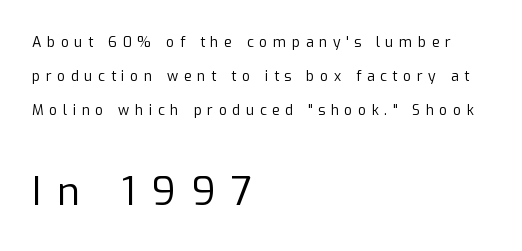
{"serif": "no", "italic": "no", "bold": "no", "weight": "regular", "width": "normal", "stroke_contrast": "low", "x_height": "medium", "monospaced": "no", "underline": "no", "align": "left", "line_spacing": "loose", "line_spacing_ratio": 2.43, "letter_spacing": "wide", "letter_spacing_em": 0.4, "larger_block": "second", "size_ratio": 2.79, "glyph_px": 39}
